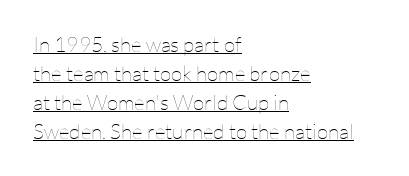
The image shows 21 px text type, upright; set left-aligned, normal line spacing (1.38x), normal letter spacing, underlined.
